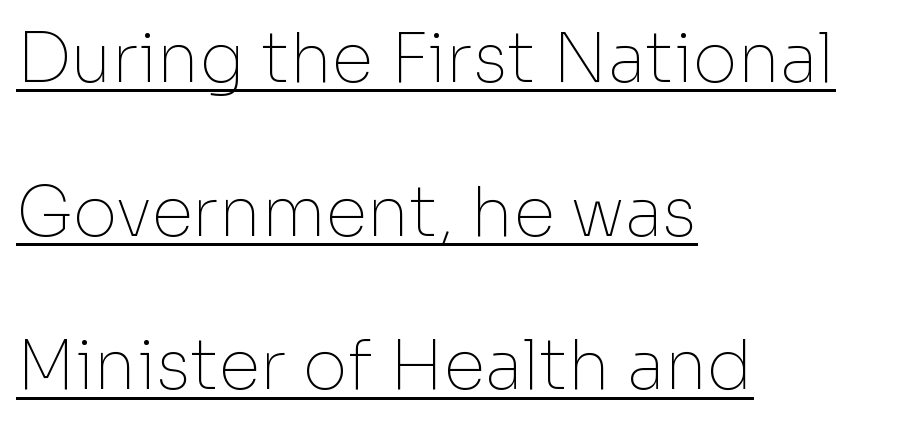
Q: Is the text bold? A: No.
Q: Is the text italic (slanted)? A: No, it is upright.
Q: Is the typeface a serif or a sans-serif typeface? A: Sans-serif.
Q: Is the text underlined? A: Yes.
Q: How is the paragraph aligned? A: Left-aligned.
Q: Is the spacing between letters normal or unusually wide? A: Normal.
Q: Is the spacing between lines tight, normal or loose? A: Loose.
Q: Width (condensed, normal, or wide)? A: Normal.
Q: Stroke contrast? A: Low.
Q: x-height? A: Medium.
Q: Monospaced? A: No.
